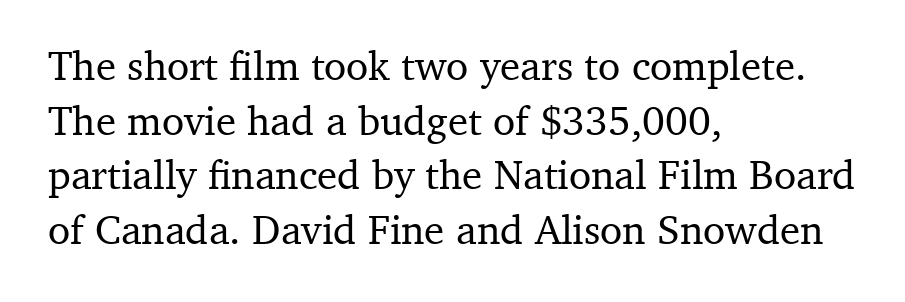
{"serif": "yes", "italic": "no", "width": "normal", "stroke_contrast": "medium", "x_height": "medium", "monospaced": "no", "underline": "no", "align": "left", "line_spacing": "normal", "line_spacing_ratio": 1.33, "letter_spacing": "normal", "letter_spacing_em": 0.0, "glyph_px": 41}
